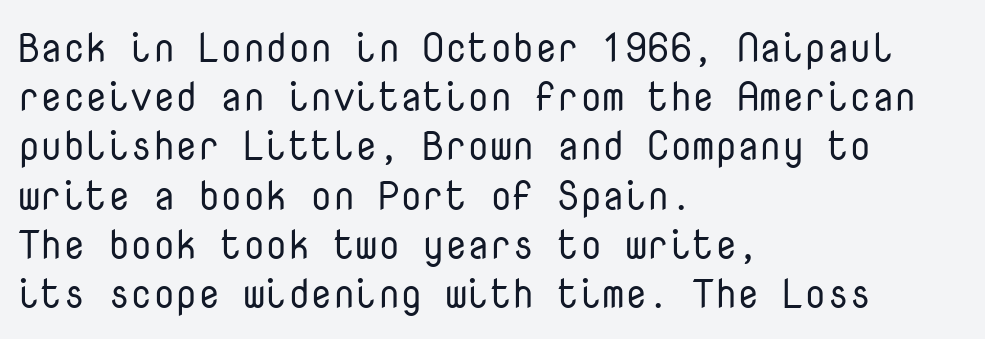
Q: Is the text bold? A: No.
Q: Is the text italic (slanted)? A: No, it is upright.
Q: Is the typeface a serif or a sans-serif typeface? A: Sans-serif.
Q: Is the text underlined? A: No.
Q: How is the paragraph aligned? A: Left-aligned.
Q: Is the spacing between letters normal or unusually wide? A: Normal.
Q: Width (condensed, normal, or wide)? A: Normal.
Q: Stroke contrast? A: Low.
Q: x-height? A: Medium.
Q: Monospaced? A: Yes.
